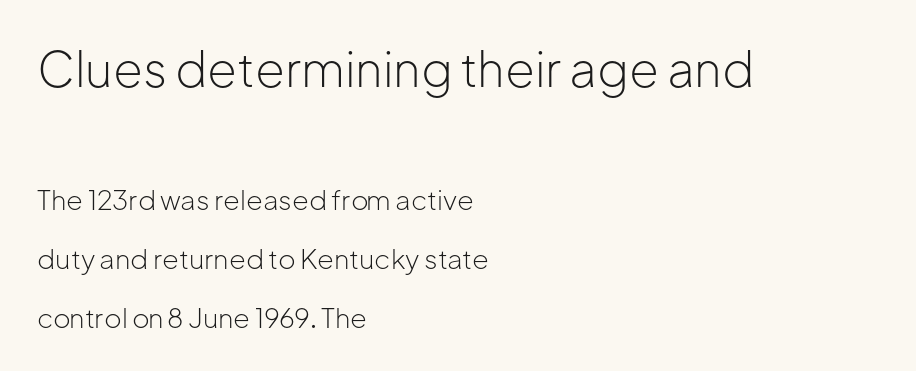
The characters are drawn with everyday or finer stroke widths. What's the leading like? Stretched, with rows far apart. Reading top to bottom, the characters get smaller at the block break. This sample has the flowing, uneven cadence of proportional lettering. How are the letters spaced? Ordinarily, with no added tracking.
